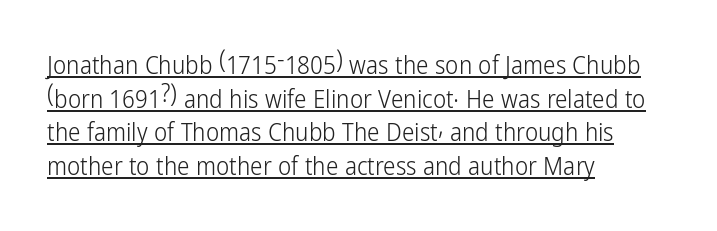
{"italic": "no", "bold": "no", "underline": "yes", "align": "left", "line_spacing": "normal", "line_spacing_ratio": 1.35, "letter_spacing": "normal", "letter_spacing_em": 0.0, "glyph_px": 25}
